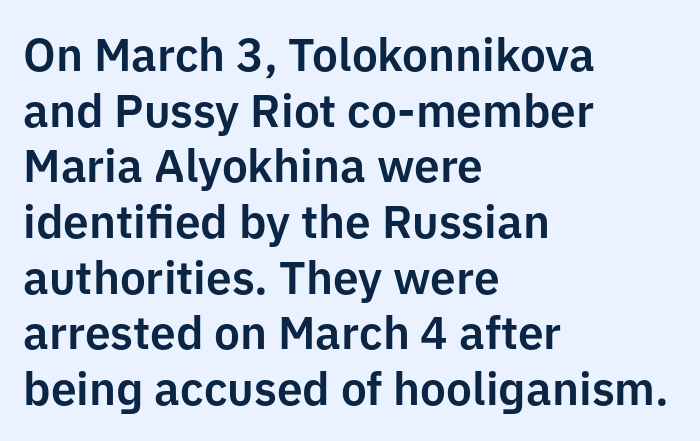
The compositor pushed each line to the left boundary. This is sans-serif lettering, the kind often seen on screens and signage. Every stem runs plumb, perpendicular to the baseline. The area under the type is left untouched.
